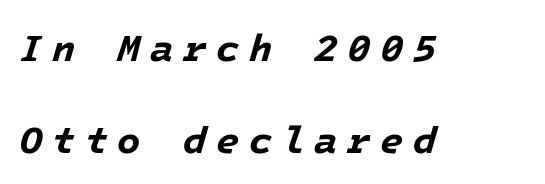
The image shows 38 px bold type, italic (leaning right); set left-aligned, loose line spacing (2.41x), unusually wide letter spacing (+0.25 em), not underlined; low stroke contrast and a medium x-height.
